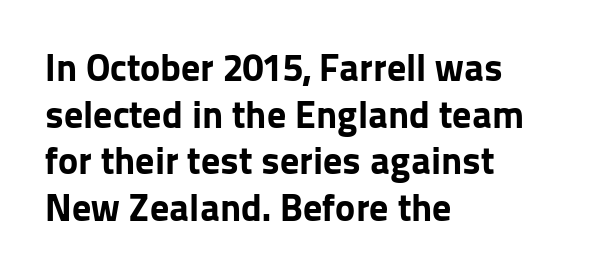
Q: Is the text bold? A: Yes.
Q: Is the text italic (slanted)? A: No, it is upright.
Q: Is the typeface a serif or a sans-serif typeface? A: Sans-serif.
Q: Is the text underlined? A: No.
Q: How is the paragraph aligned? A: Left-aligned.
Q: Is the spacing between letters normal or unusually wide? A: Normal.
Q: Width (condensed, normal, or wide)? A: Normal.
Q: Stroke contrast? A: Low.
Q: x-height? A: Medium.
Q: Monospaced? A: No.
